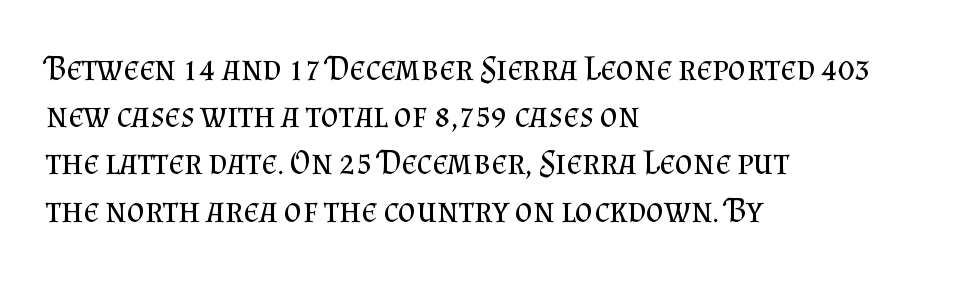
{"serif": "yes", "italic": "no", "bold": "no", "weight": "regular", "width": "normal", "stroke_contrast": "medium", "x_height": "small", "monospaced": "no", "underline": "no", "align": "left", "line_spacing": "normal", "line_spacing_ratio": 1.35, "letter_spacing": "normal", "letter_spacing_em": 0.0, "glyph_px": 35}
